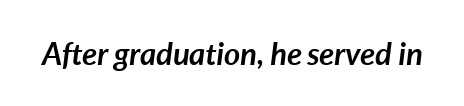
The letters sit at their default tracking, neither squeezed nor spread. Heavy, bold letterforms. Would a proofreader flag this as italicized? Yes. Underline: absent. Is this a fixed-width face? No — the glyphs have proportional, varying widths.
